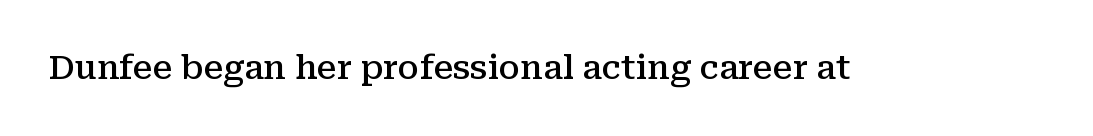
Q: Is the text bold? A: Semi-bold.
Q: Is the text italic (slanted)? A: No, it is upright.
Q: Is the typeface a serif or a sans-serif typeface? A: Serif.
Q: Is the text underlined? A: No.
Q: Is the spacing between letters normal or unusually wide? A: Normal.
Q: Width (condensed, normal, or wide)? A: Normal.
Q: Stroke contrast? A: Medium.
Q: x-height? A: Medium.
Q: Monospaced? A: No.
